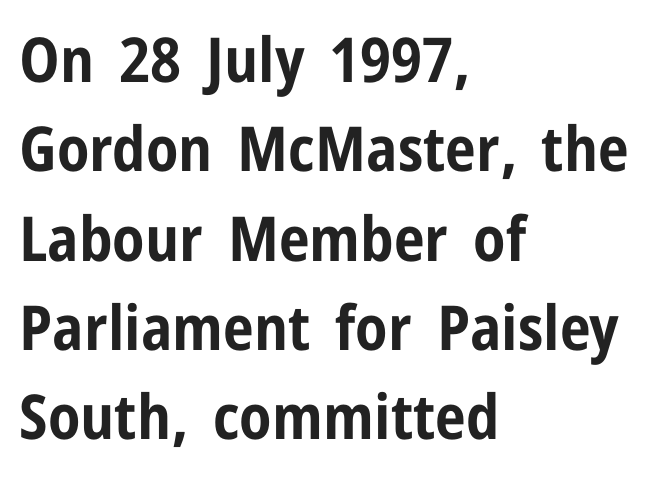
Is the letter spacing exaggerated? No — it looks like the ordinary default. Rendered with straight, roman letterforms. This sample is left-justified, so line endings fall wherever the words run out. The typesetting leans heavy: a genuine bold.
